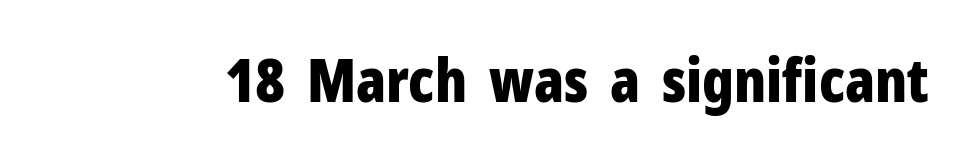
Q: Is the text bold? A: Yes.
Q: Is the text italic (slanted)? A: No, it is upright.
Q: Is the typeface a serif or a sans-serif typeface? A: Sans-serif.
Q: Is the text underlined? A: No.
Q: Is the spacing between letters normal or unusually wide? A: Normal.
Q: Width (condensed, normal, or wide)? A: Condensed.
Q: Stroke contrast? A: Low.
Q: x-height? A: Medium.
Q: Monospaced? A: No.
